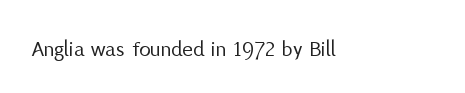
The type is set solid horizontally, with unmodified tracking. Words float on clear page, feet unadorned. A quiet, ordinary-to-light weight characterises the typeface. The type sits square on the baseline with zero lean.
